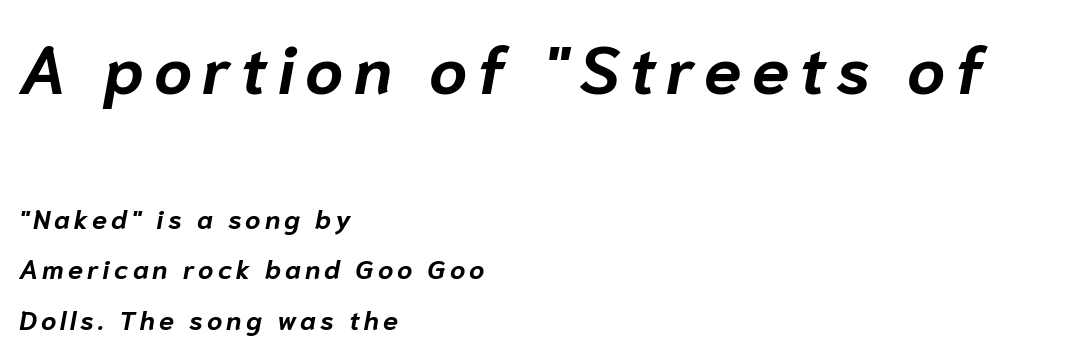
Yep, that's italic — everything's leaning. As a designer I'd log this as weight 700, bold. This sample has the flowing, uneven cadence of proportional lettering. Teacher's note: observe the even left margin — that is flush-left alignment. The words here are not underlined.
